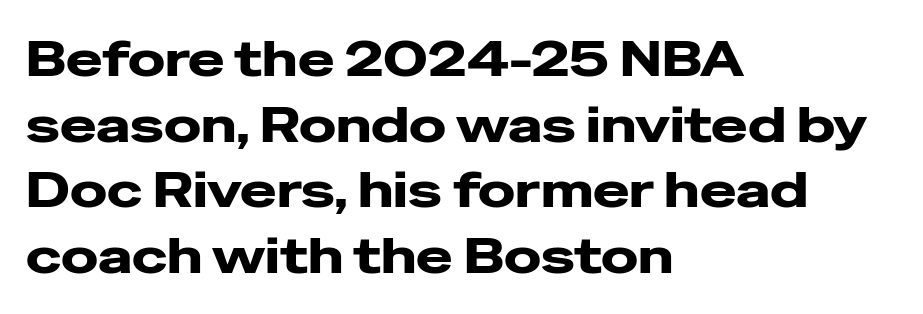
{"serif": "no", "italic": "no", "bold": "yes", "weight": "heavy", "width": "wide", "stroke_contrast": "low", "x_height": "medium", "monospaced": "no", "underline": "no", "align": "left", "line_spacing": "normal", "line_spacing_ratio": 1.34, "letter_spacing": "normal", "letter_spacing_em": 0.0, "glyph_px": 49}
